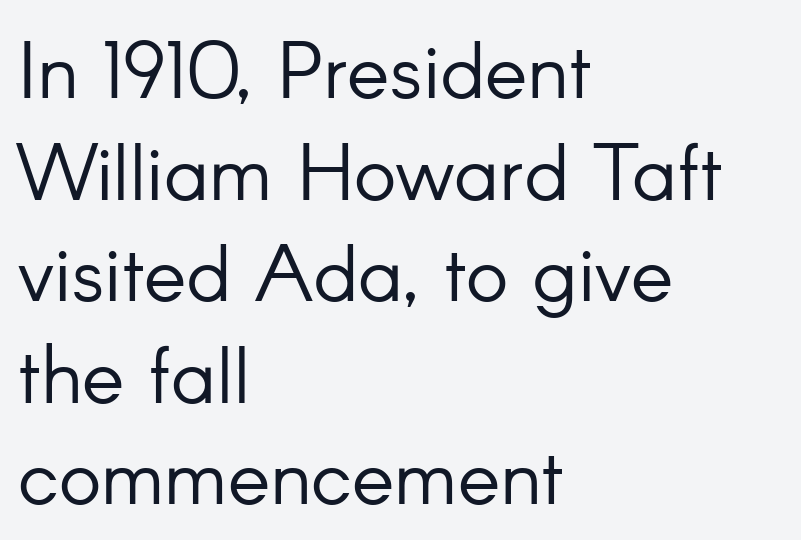
{"serif": "no", "italic": "no", "bold": "no", "weight": "light", "width": "normal", "stroke_contrast": "low", "x_height": "small", "monospaced": "no", "underline": "no", "align": "left", "line_spacing": "normal", "line_spacing_ratio": 1.27, "letter_spacing": "normal", "letter_spacing_em": 0.0, "glyph_px": 80}
